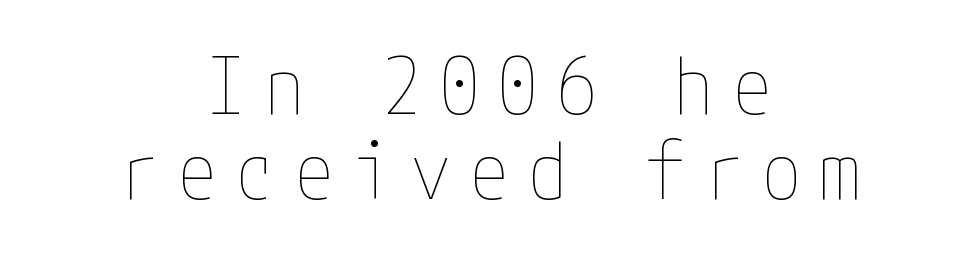
Clear beneath every line of the passage. Observe the wide spacing: letters keep a clear distance from each other. The leading is snug, giving the passage a crowded texture. The specimen reads as upright at a glance. The letterforms sit at book weight or below.
